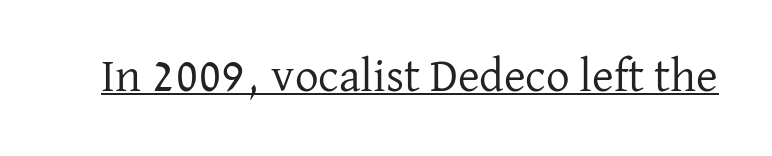
{"serif": "yes", "italic": "no", "bold": "no", "weight": "regular", "width": "normal", "stroke_contrast": "low", "x_height": "medium", "monospaced": "no", "underline": "yes", "letter_spacing": "normal", "letter_spacing_em": 0.0, "glyph_px": 47}
